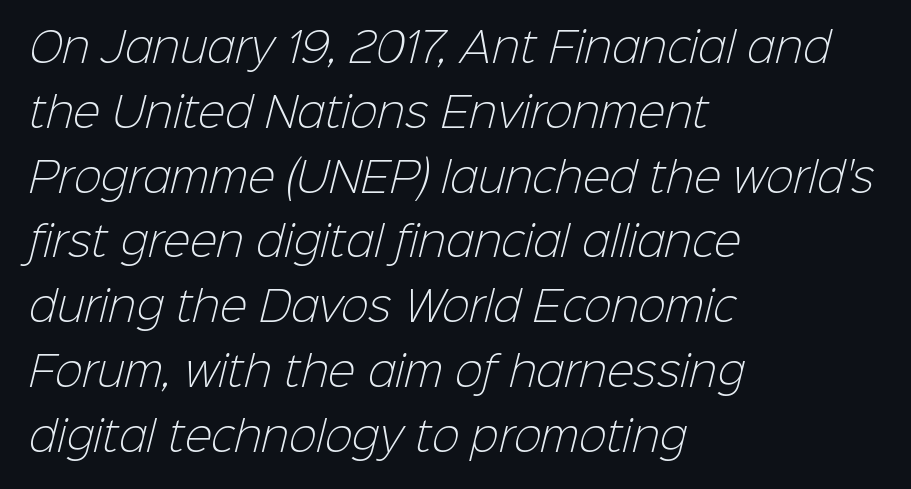
The image shows 41 px light sans-serif type; set left-aligned, normal line spacing (1.58x), normal letter spacing, not underlined; low stroke contrast and a medium x-height.
